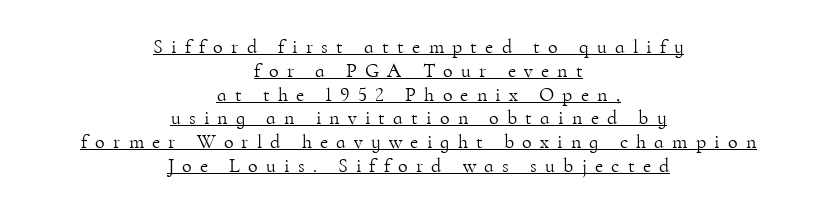
{"italic": "no", "bold": "no", "underline": "yes", "align": "center", "line_spacing_ratio": 1.19, "letter_spacing": "wide", "letter_spacing_em": 0.41, "glyph_px": 20}
